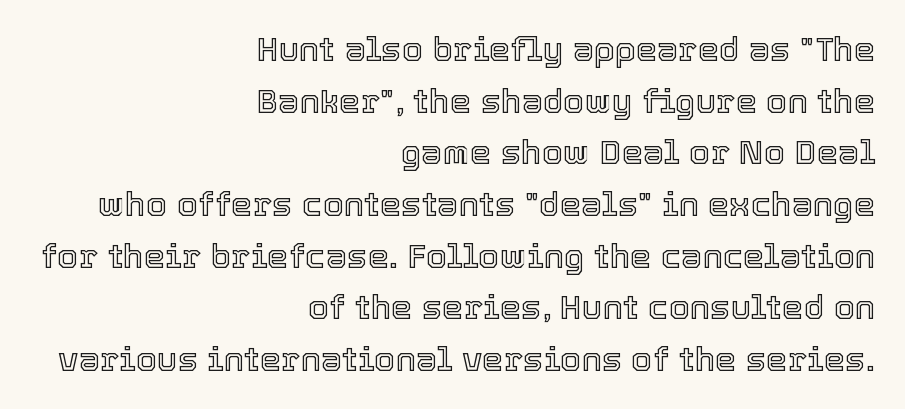
This rendering uses right alignment, leaving the left contour irregular. When letters stand straight like this, we call the style roman or upright. Any mark beneath the type? The region is blank. Whoever set this chose a conventional vertical rhythm.
